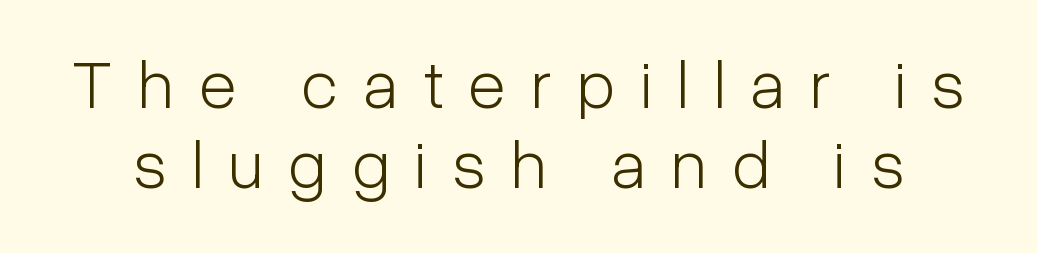
Q: Is the text bold? A: No.
Q: Is the text italic (slanted)? A: No, it is upright.
Q: Is the typeface a serif or a sans-serif typeface? A: Sans-serif.
Q: Is the text underlined? A: No.
Q: Is the spacing between letters normal or unusually wide? A: Unusually wide.
Q: Width (condensed, normal, or wide)? A: Condensed.
Q: Stroke contrast? A: Low.
Q: x-height? A: Medium.
Q: Monospaced? A: No.
